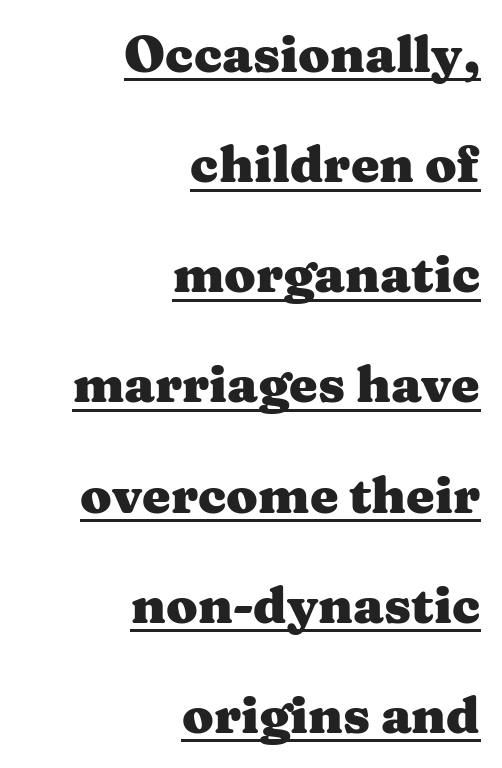
The image shows 51 px heavy, wide serif type, upright; set right-aligned, loose line spacing (2.16x), normal letter spacing, underlined; medium stroke contrast and a medium x-height.
